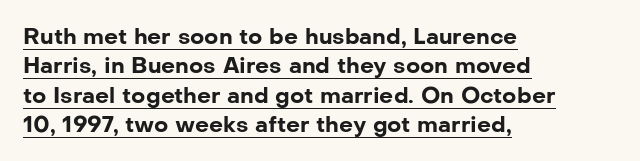
{"italic": "no", "bold": "yes", "underline": "yes", "align": "left", "line_spacing": "normal", "line_spacing_ratio": 1.33, "letter_spacing": "normal", "letter_spacing_em": 0.0, "glyph_px": 22}
